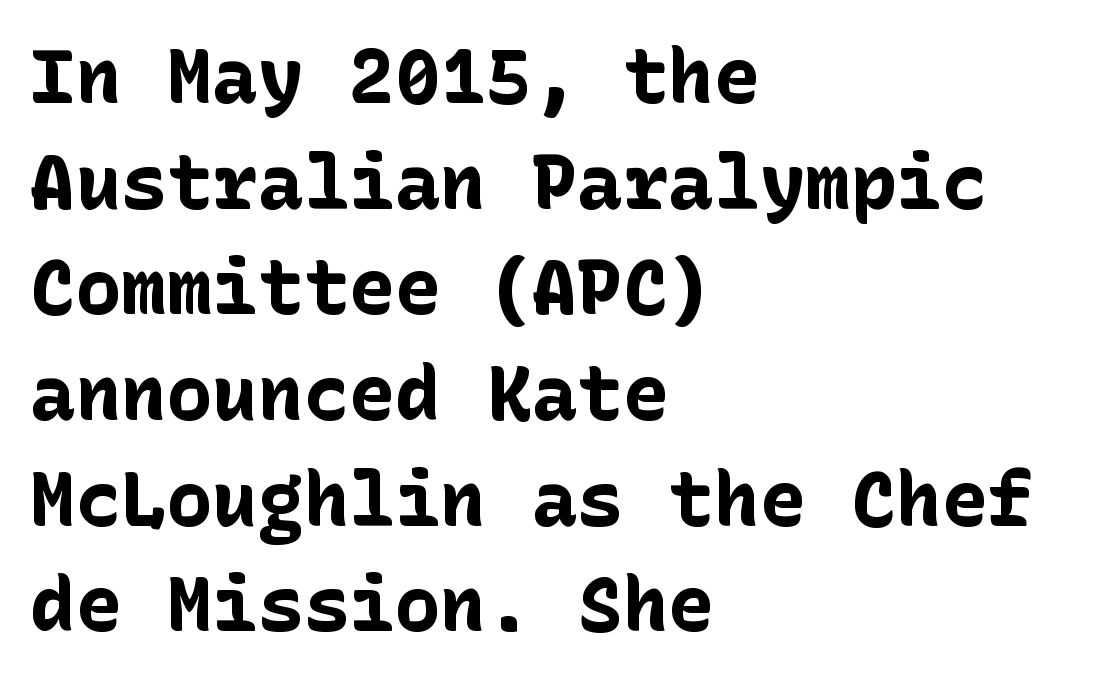
Emphasis by weight is at full strength: bold. Observe the ordinary spacing: letters are neighbours, not strangers. Anything drawn beneath the words? Only blank space. This sample uses an upright cut, with every glyph sitting square on the baseline. Honestly, the row spacing looks completely unremarkable. Each letter's strokes conclude bluntly, with no projecting serifs.
